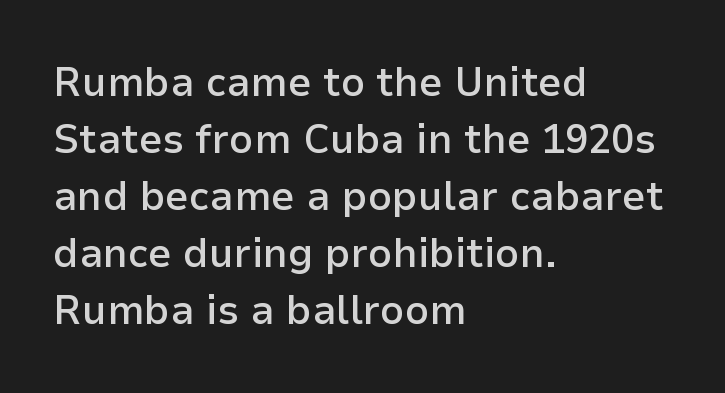
{"serif": "no", "italic": "no", "bold": "semi", "weight": "semibold", "width": "normal", "stroke_contrast": "low", "x_height": "medium", "monospaced": "no", "underline": "no", "align": "left", "line_spacing": "normal", "line_spacing_ratio": 1.36, "letter_spacing": "normal", "letter_spacing_em": 0.0, "glyph_px": 42}
